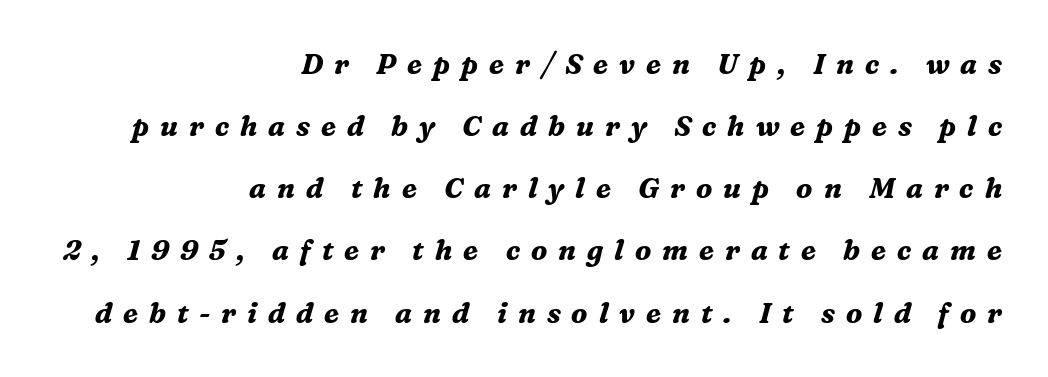
{"serif": "yes", "italic": "yes", "lean": "right", "slant_degrees": 16, "bold": "yes", "weight": "bold", "width": "normal", "stroke_contrast": "medium", "x_height": "medium", "monospaced": "no", "underline": "no", "align": "right", "line_spacing": "loose", "line_spacing_ratio": 2.22, "letter_spacing": "wide", "letter_spacing_em": 0.39, "glyph_px": 28}
